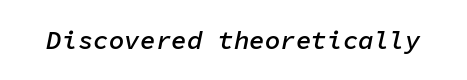
The image shows 26 px text type, italic (leaning right); set normal letter spacing, not underlined.
